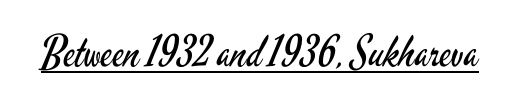
{"serif": "no", "bold": "no", "weight": "regular", "width": "condensed", "stroke_contrast": "low", "x_height": "small", "monospaced": "no", "underline": "yes", "letter_spacing": "normal", "letter_spacing_em": 0.0, "glyph_px": 43}
